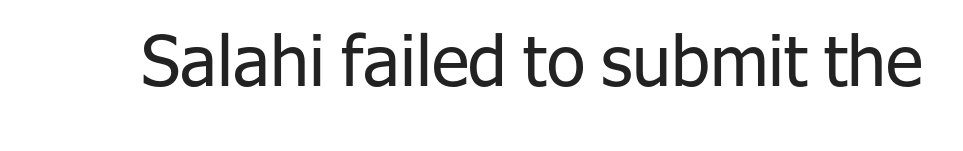
Q: Is the text bold? A: No.
Q: Is the text italic (slanted)? A: No, it is upright.
Q: Is the typeface a serif or a sans-serif typeface? A: Sans-serif.
Q: Is the text underlined? A: No.
Q: Is the spacing between letters normal or unusually wide? A: Normal.
Q: Width (condensed, normal, or wide)? A: Normal.
Q: Stroke contrast? A: Low.
Q: x-height? A: Medium.
Q: Monospaced? A: No.
